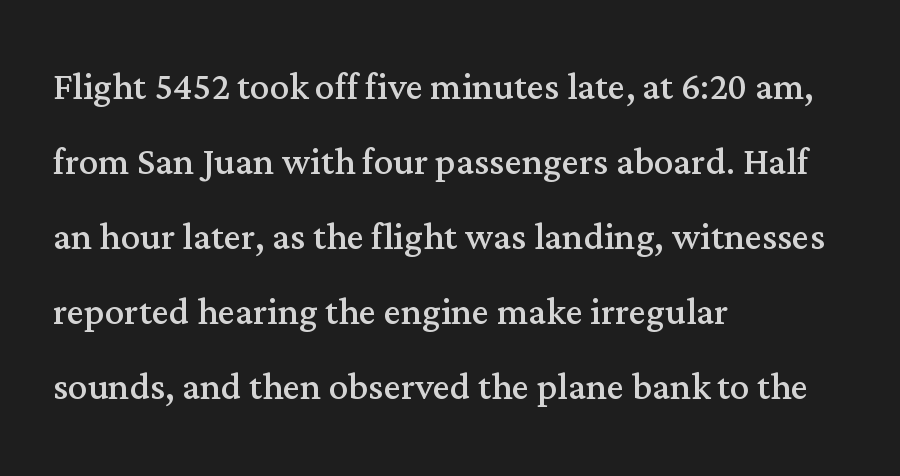
The glyphs in this specimen are seriffed. Stroke mass is kept to a normal reading level or below. Note the varied advance widths — an 'i' is clearly narrower than an 'm'. All the whitespace from short lines collects on the right.
